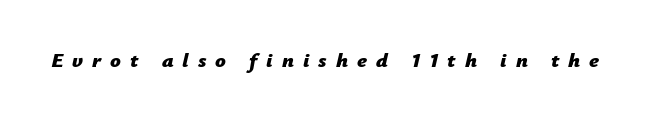
There's an unmistakable incline to the writing here. The letters are spread apart with noticeably loose tracking. Type without underlining. What weight is shown? A full bold with thick strokes.
